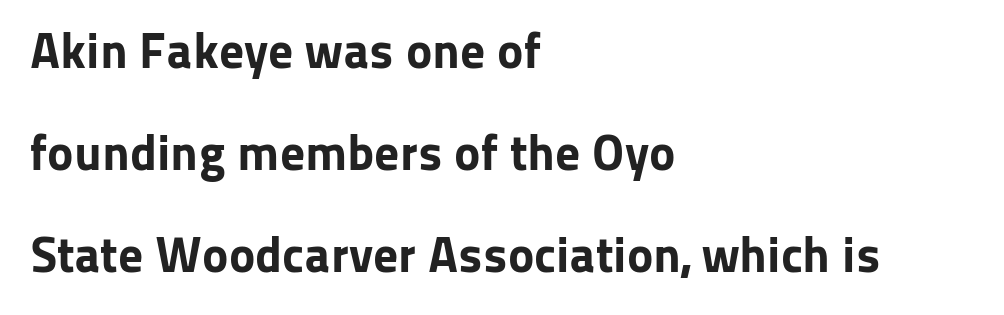
The image shows 50 px bold sans-serif type, upright; set left-aligned, loose line spacing (2.04x), normal letter spacing, not underlined; low stroke contrast and a medium x-height.
